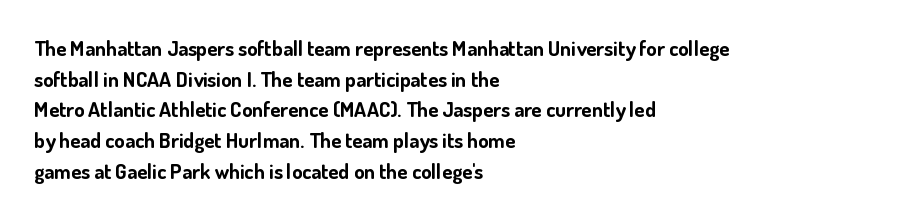
{"italic": "no", "bold": "yes", "underline": "no", "align": "left", "line_spacing": "normal", "line_spacing_ratio": 1.46, "letter_spacing": "normal", "letter_spacing_em": 0.0, "glyph_px": 21}
